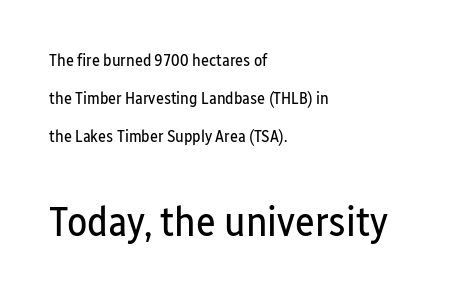
The image shows 42 px regular-weight, condensed sans-serif type, upright; set left-aligned, loose line spacing (2.23x), normal letter spacing, not underlined; the second (bottom) block is 2.47x larger; low stroke contrast and a medium x-height.
